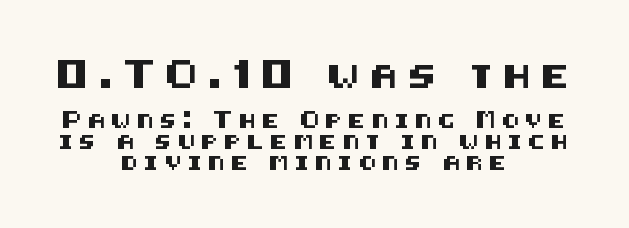
The image shows 23 px text type, upright; set centered, normal line spacing (1.5x), unusually wide letter spacing (+0.45 em), not underlined; the first (top) block is 1.64x larger.
